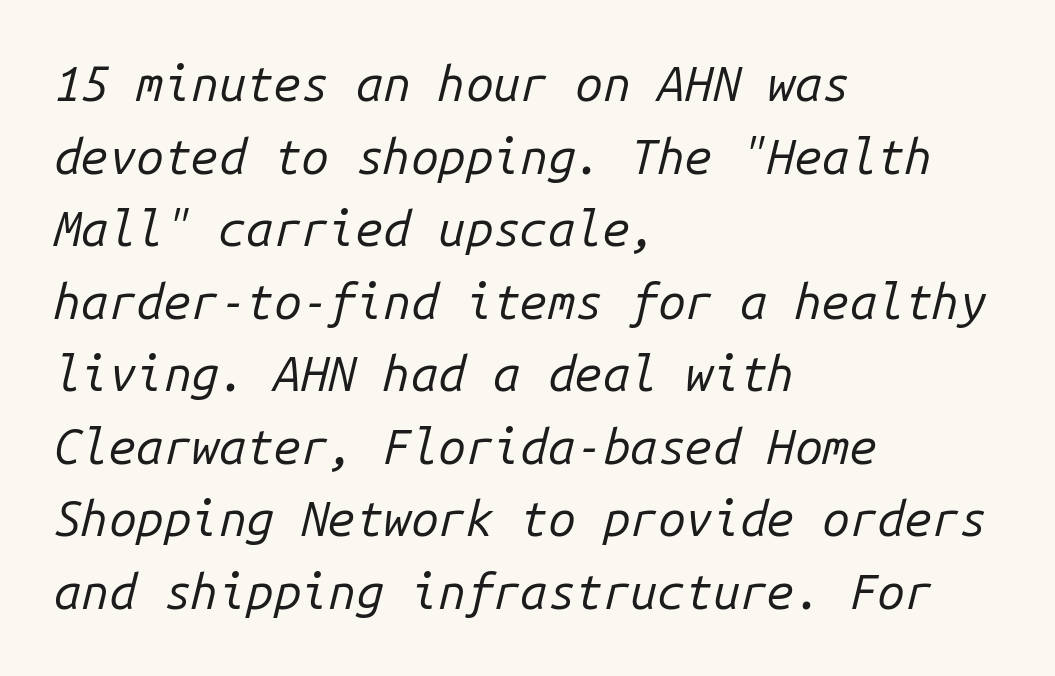
{"italic": "yes", "lean": "right", "slant_degrees": 14, "bold": "no", "weight": "regular", "width": "normal", "stroke_contrast": "low", "x_height": "medium", "monospaced": "yes", "underline": "no", "align": "left", "line_spacing": "normal", "line_spacing_ratio": 1.48, "letter_spacing": "normal", "letter_spacing_em": 0.0, "glyph_px": 49}
